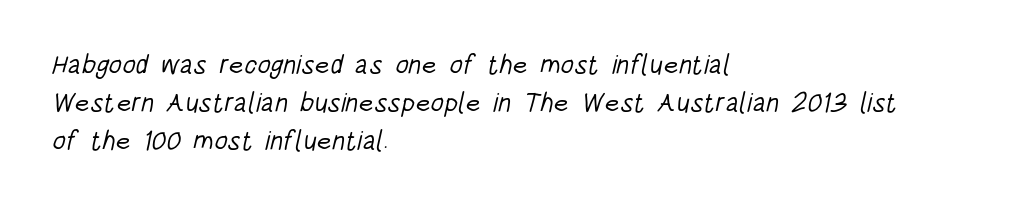
Ink coverage per letter is moderate at most. Descender tails drop into unmarked territory. The line-height multiplier appears to be the usual default. Is the block centered? No — it sits flush against the left margin.
